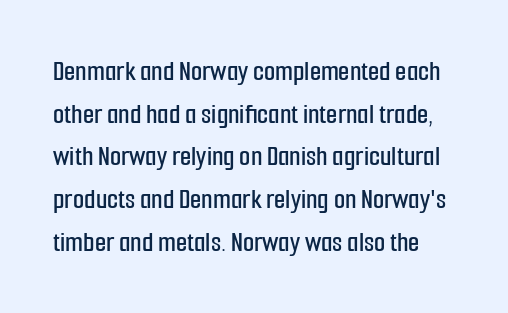
{"serif": "no", "italic": "no", "width": "condensed", "stroke_contrast": "low", "x_height": "medium", "monospaced": "no", "underline": "no", "line_spacing": "normal", "line_spacing_ratio": 1.47, "letter_spacing": "normal", "letter_spacing_em": 0.0, "glyph_px": 29}
